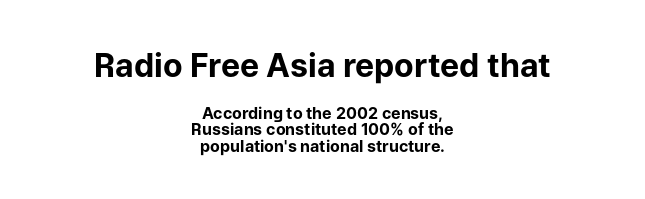
Q: Is the text bold? A: Yes.
Q: Is the text italic (slanted)? A: No, it is upright.
Q: Is the typeface a serif or a sans-serif typeface? A: Sans-serif.
Q: Is the text underlined? A: No.
Q: How is the paragraph aligned? A: Centered.
Q: Is the spacing between letters normal or unusually wide? A: Normal.
Q: Is the spacing between lines tight, normal or loose? A: Tight.
Q: Which block of text is set in a larger size, the first (top) or the second (bottom)? A: The first (top) one.
Q: Width (condensed, normal, or wide)? A: Normal.
Q: Stroke contrast? A: Low.
Q: x-height? A: Medium.
Q: Monospaced? A: No.
